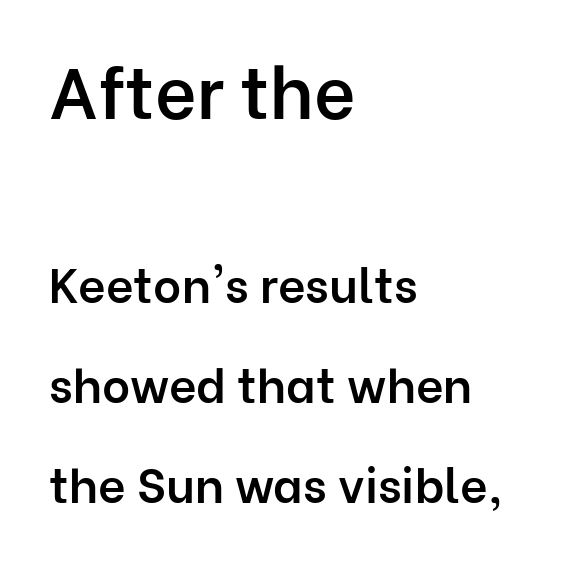
Q: Is the text bold? A: Semi-bold.
Q: Is the text italic (slanted)? A: No, it is upright.
Q: Is the typeface a serif or a sans-serif typeface? A: Sans-serif.
Q: Is the text underlined? A: No.
Q: How is the paragraph aligned? A: Left-aligned.
Q: Is the spacing between letters normal or unusually wide? A: Normal.
Q: Is the spacing between lines tight, normal or loose? A: Loose.
Q: Which block of text is set in a larger size, the first (top) or the second (bottom)? A: The first (top) one.
Q: Width (condensed, normal, or wide)? A: Normal.
Q: Stroke contrast? A: Low.
Q: x-height? A: Medium.
Q: Monospaced? A: No.
